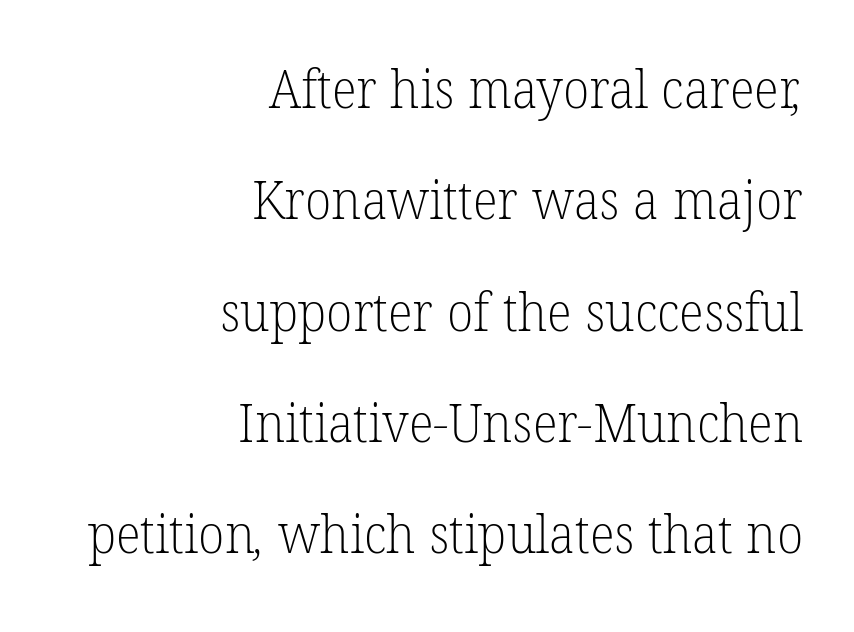
The image shows 53 px light serif type; set right-aligned, loose line spacing (2.1x), normal letter spacing, not underlined; low stroke contrast and a medium x-height.
